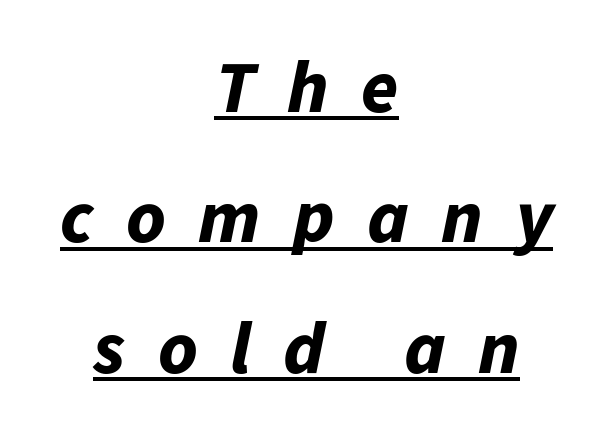
The image shows 75 px bold type, italic (leaning right); set centered, line spacing 1.74x, unusually wide letter spacing (+0.43 em), underlined; low stroke contrast and a medium x-height.
